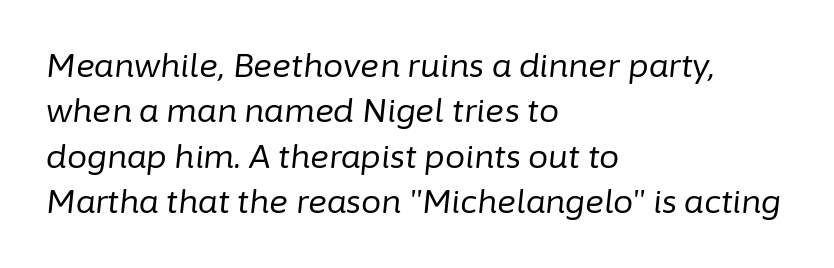
The image shows 32 px regular-weight type, italic (leaning right); set left-aligned, normal line spacing (1.42x), normal letter spacing, not underlined; low stroke contrast and a medium x-height.
